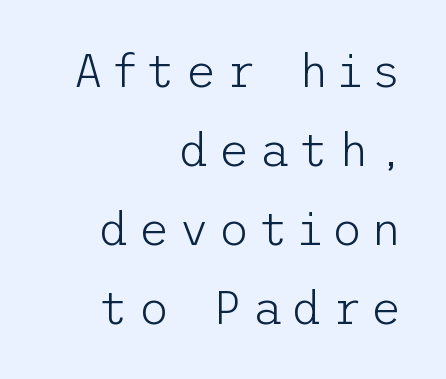
{"serif": "no", "italic": "no", "bold": "no", "weight": "light", "width": "normal", "stroke_contrast": "low", "x_height": "medium", "underline": "no", "align": "right", "line_spacing": "normal", "line_spacing_ratio": 1.68, "letter_spacing": "wide", "letter_spacing_em": 0.2, "glyph_px": 47}
